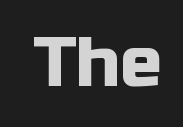
{"serif": "no", "italic": "no", "width": "normal", "stroke_contrast": "low", "x_height": "medium", "monospaced": "no", "underline": "no", "letter_spacing": "normal", "letter_spacing_em": 0.0, "glyph_px": 70}
